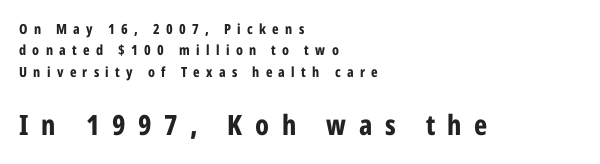
Unmarked baselines from the first word to the last. There is plenty of visible air inserted between adjacent glyphs. Is the block centered? No — it sits flush against the left margin. Normally led — the rows are evenly, conventionally spaced. Rendered with straight, roman letterforms.
